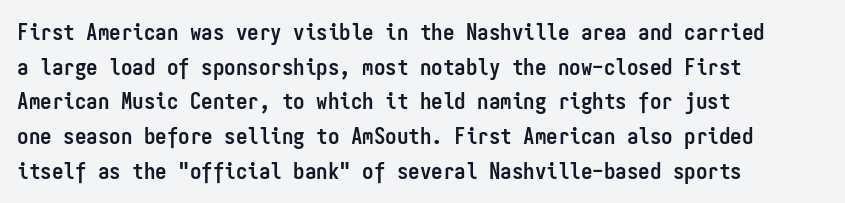
Q: Is the text bold? A: Yes.
Q: Is the text italic (slanted)? A: No, it is upright.
Q: Is the text underlined? A: No.
Q: How is the paragraph aligned? A: Left-aligned.
Q: Is the spacing between letters normal or unusually wide? A: Normal.
Q: Is the spacing between lines tight, normal or loose? A: Normal.
